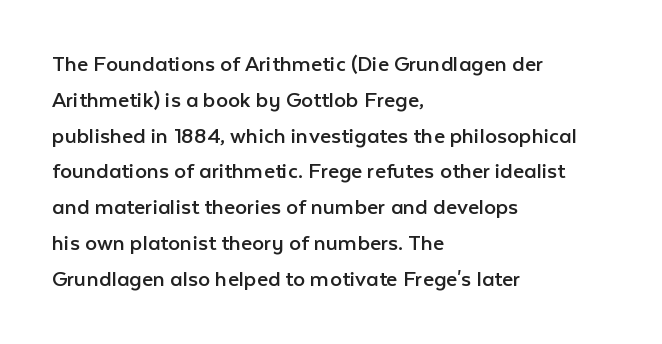
The setting favours the left margin, as ordinary paragraphs usually do. Upright lettering throughout. Letter spacing: default. No chunkiness to these letters — they're not bold.
